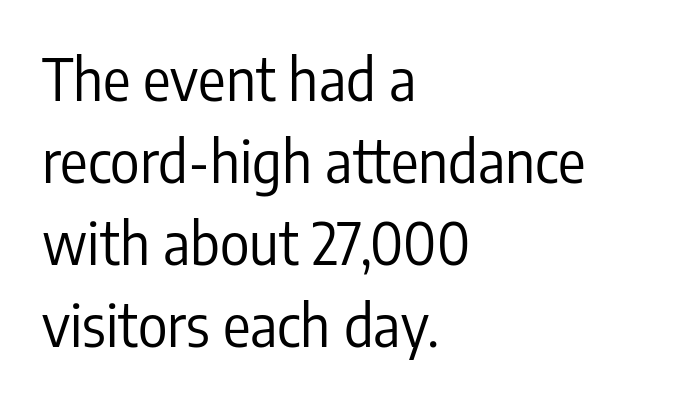
The image shows 57 px regular-weight, condensed sans-serif type, upright; set left-aligned, normal line spacing (1.44x), normal letter spacing, not underlined; low stroke contrast and a medium x-height.
